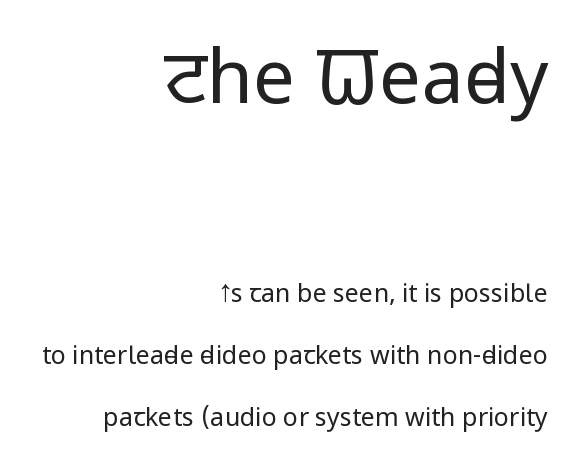
Q: Is the text bold? A: No.
Q: Is the text italic (slanted)? A: No, it is upright.
Q: Is the typeface a serif or a sans-serif typeface? A: Sans-serif.
Q: Is the text underlined? A: No.
Q: How is the paragraph aligned? A: Right-aligned.
Q: Is the spacing between letters normal or unusually wide? A: Normal.
Q: Is the spacing between lines tight, normal or loose? A: Loose.
Q: Which block of text is set in a larger size, the first (top) or the second (bottom)? A: The first (top) one.
Q: Width (condensed, normal, or wide)? A: Condensed.
Q: Stroke contrast? A: Low.
Q: x-height? A: Large.
Q: Monospaced? A: No.
